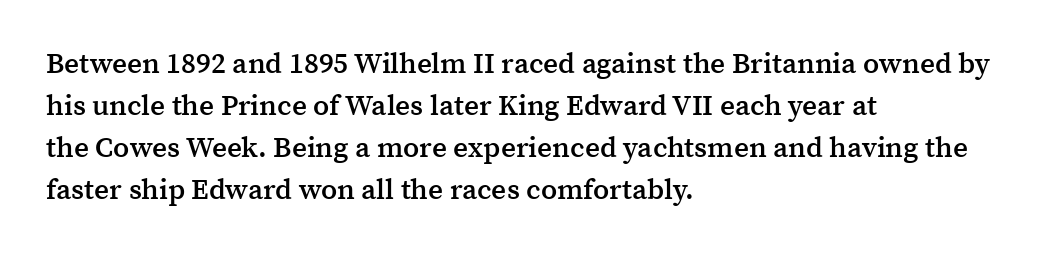
{"serif": "yes", "italic": "no", "bold": "semi", "weight": "semibold", "width": "normal", "stroke_contrast": "medium", "x_height": "medium", "monospaced": "no", "underline": "no", "align": "left", "line_spacing": "normal", "line_spacing_ratio": 1.45, "letter_spacing": "normal", "letter_spacing_em": 0.0, "glyph_px": 29}
